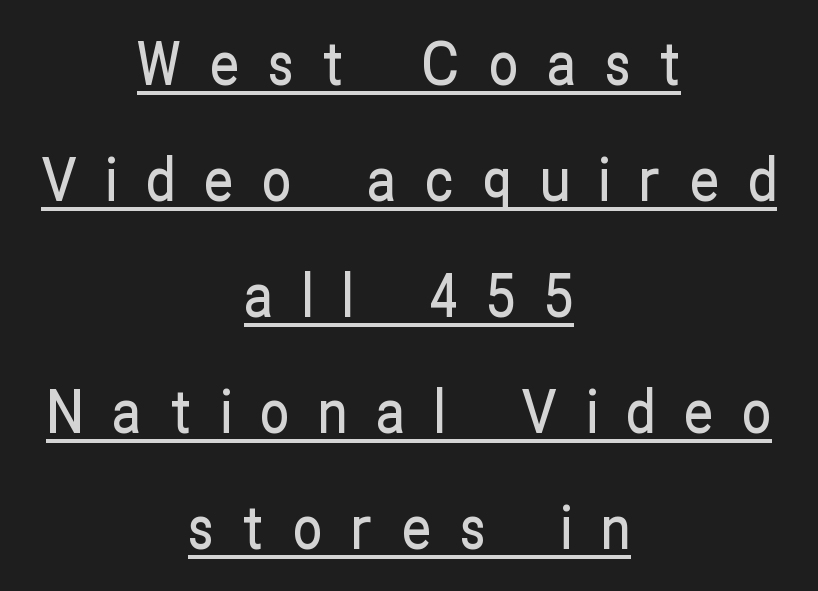
{"serif": "no", "italic": "no", "width": "condensed", "stroke_contrast": "low", "x_height": "medium", "monospaced": "no", "underline": "yes", "align": "center", "line_spacing": "loose", "line_spacing_ratio": 2.0, "letter_spacing": "wide", "letter_spacing_em": 0.5, "glyph_px": 58}
